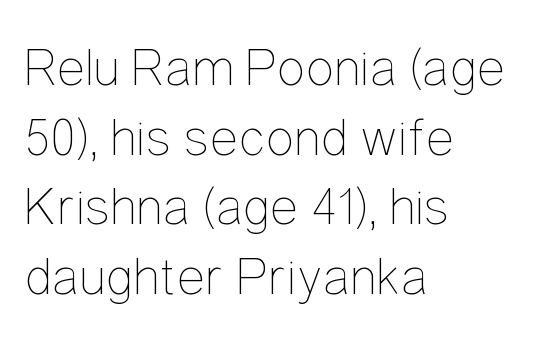
Q: Is the text bold? A: No.
Q: Is the text italic (slanted)? A: No, it is upright.
Q: Is the text underlined? A: No.
Q: How is the paragraph aligned? A: Left-aligned.
Q: Is the spacing between letters normal or unusually wide? A: Normal.
Q: Is the spacing between lines tight, normal or loose? A: Normal.
Q: Width (condensed, normal, or wide)? A: Condensed.
Q: Stroke contrast? A: Low.
Q: x-height? A: Medium.
Q: Monospaced? A: No.
